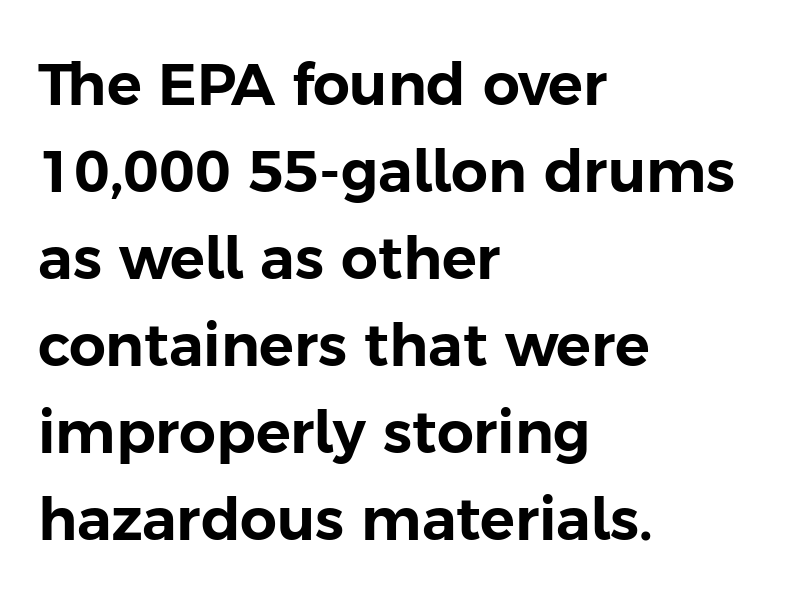
Just letters on the line, the space beneath them empty. In terms of posture, this sample is upright. In terms of letterform style, serifs are entirely absent. The passage shown is typed in a proportional face where columns would drift. This sample uses plain, unmodified letter spacing.
